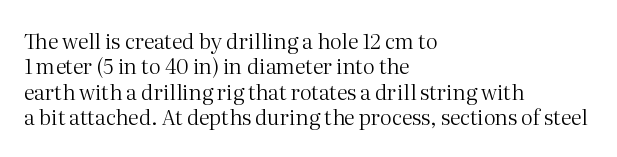
Q: Is the text bold? A: No.
Q: Is the text italic (slanted)? A: No, it is upright.
Q: Is the text underlined? A: No.
Q: How is the paragraph aligned? A: Left-aligned.
Q: Is the spacing between letters normal or unusually wide? A: Normal.
